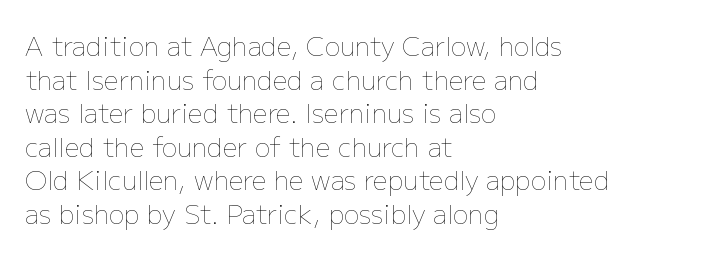
{"italic": "no", "bold": "no", "underline": "no", "align": "left", "line_spacing": "normal", "line_spacing_ratio": 1.29, "letter_spacing": "normal", "letter_spacing_em": 0.0, "glyph_px": 26}
